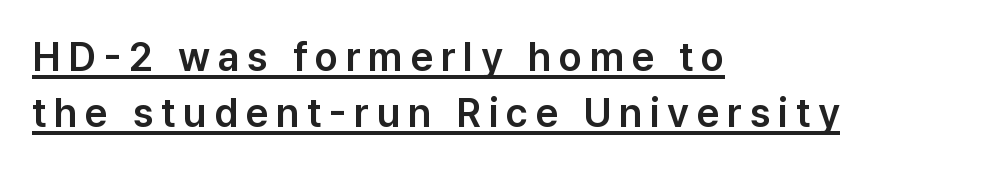
The image shows 40 px sans-serif type, upright; set left-aligned, normal line spacing (1.41x), underlined; low stroke contrast and a medium x-height.
